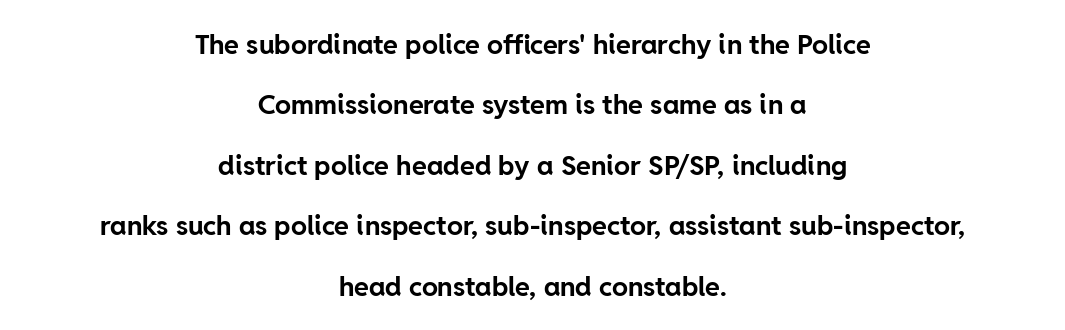
Q: Is the text bold? A: Yes.
Q: Is the text italic (slanted)? A: No, it is upright.
Q: Is the text underlined? A: No.
Q: How is the paragraph aligned? A: Centered.
Q: Is the spacing between letters normal or unusually wide? A: Normal.
Q: Is the spacing between lines tight, normal or loose? A: Loose.
